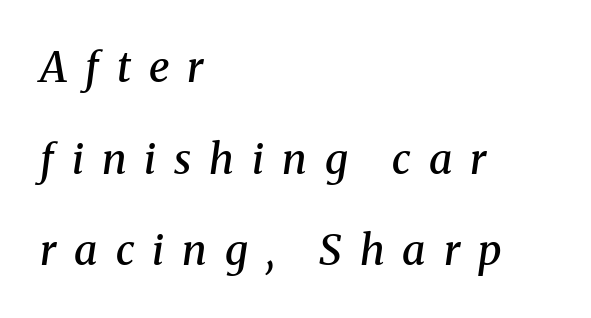
Q: Is the text bold? A: Semi-bold.
Q: Is the text italic (slanted)? A: Yes, it leans right by about 8 degrees.
Q: Is the typeface a serif or a sans-serif typeface? A: Serif.
Q: Is the text underlined? A: No.
Q: How is the paragraph aligned? A: Left-aligned.
Q: Is the spacing between letters normal or unusually wide? A: Unusually wide.
Q: Is the spacing between lines tight, normal or loose? A: Loose.
Q: Width (condensed, normal, or wide)? A: Normal.
Q: Stroke contrast? A: Medium.
Q: x-height? A: Medium.
Q: Monospaced? A: No.
